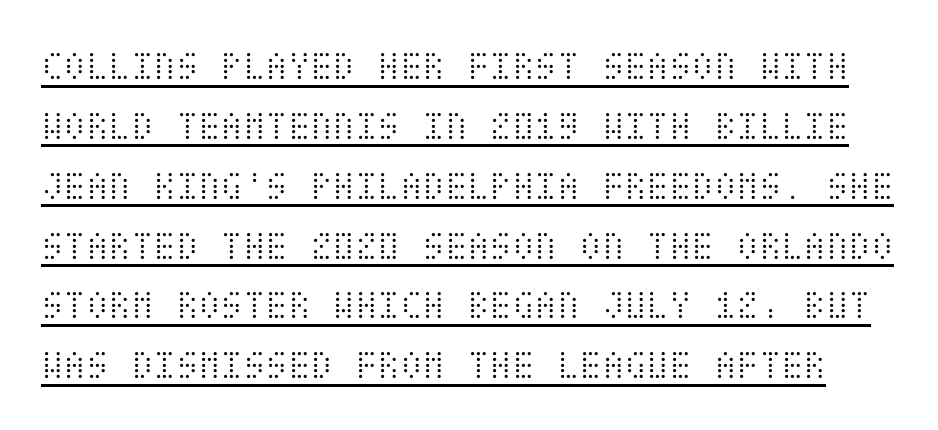
The image shows 41 px light, condensed type, upright; set normal line spacing (1.46x), normal letter spacing, underlined; medium stroke contrast and a large x-height.
